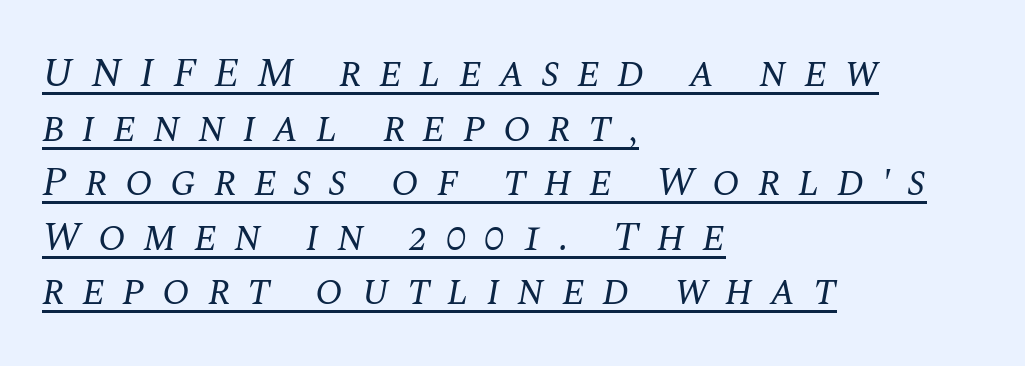
The image shows 41 px regular-weight serif type, italic (leaning right); set left-aligned, normal line spacing (1.33x), unusually wide letter spacing (+0.42 em), underlined; medium stroke contrast and a large x-height.
